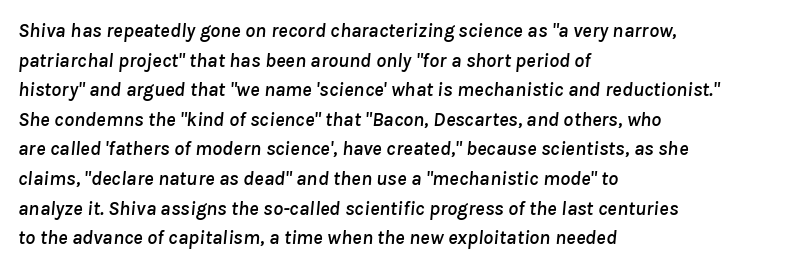
Short and long lines alike share a common starting point at left. Glyph-to-glyph distance matches everyday printed text. Leading matches the norm, producing a regular column. Is the type slanted? Yes — the strokes lean at a clear angle. Beneath every word, the page is bare.
